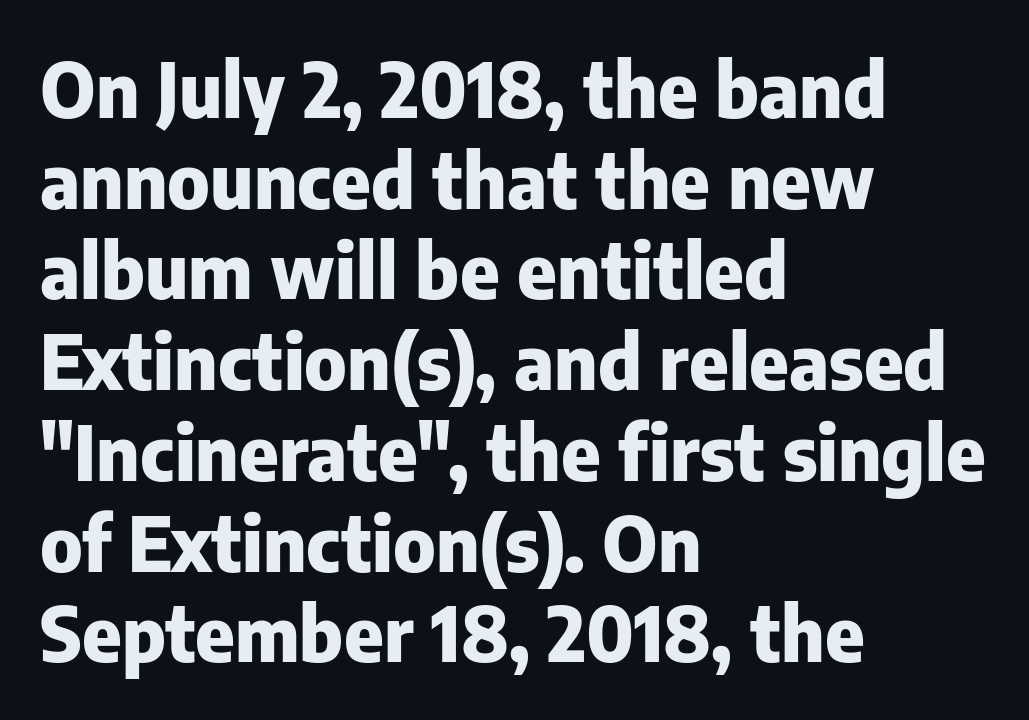
The image shows 75 px heavy sans-serif type, upright; set left-aligned, line spacing 1.21x, normal letter spacing, not underlined; low stroke contrast and a medium x-height.
